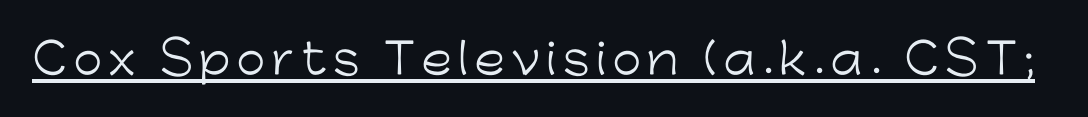
Q: Is the text bold? A: No.
Q: Is the text italic (slanted)? A: No, it is upright.
Q: Is the typeface a serif or a sans-serif typeface? A: Sans-serif.
Q: Is the text underlined? A: Yes.
Q: Width (condensed, normal, or wide)? A: Normal.
Q: Stroke contrast? A: Low.
Q: x-height? A: Medium.
Q: Monospaced? A: No.
